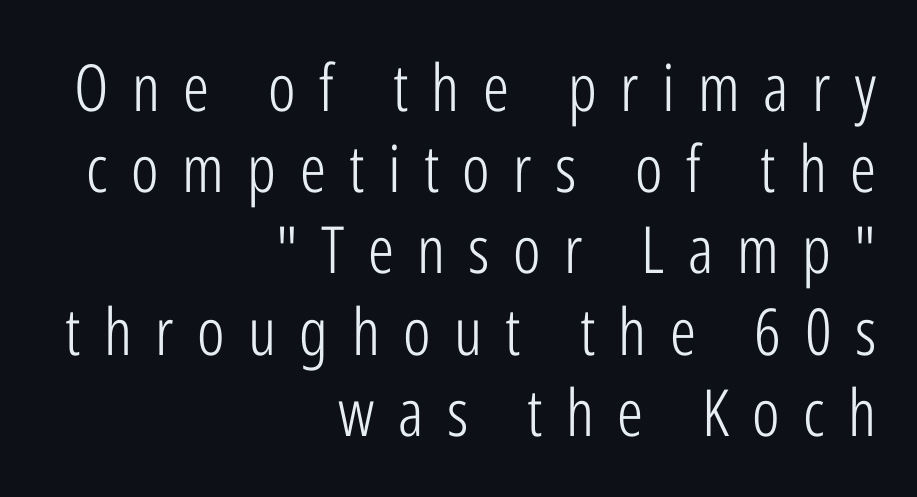
The image shows 65 px light, condensed sans-serif type, upright; set right-aligned, normal line spacing (1.25x), unusually wide letter spacing (+0.36 em), not underlined; low stroke contrast and a medium x-height.
